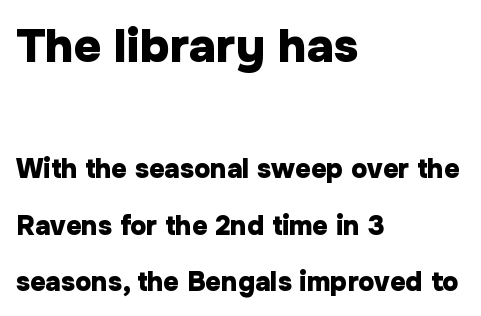
Bigger letters appear in the top chunk; the bottom chunk is reduced. Proportional: the letters do not fall into vertical columns. The line-height multiplier appears high, well above default. Just letters on the line, the space beneath them empty.
